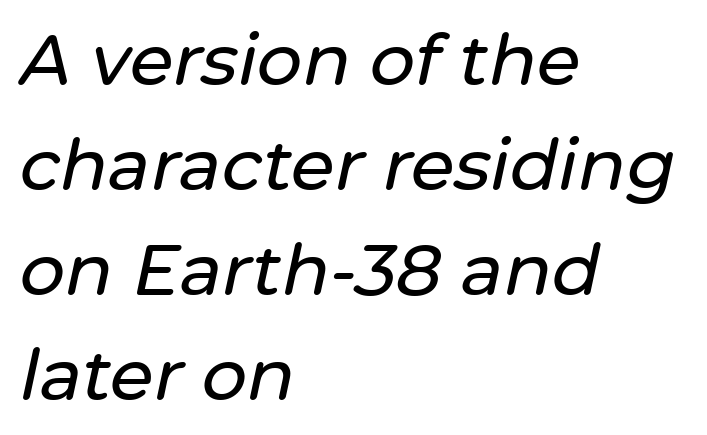
Each row of text sits above clean, open space. The typography opts for an oblique posture over an upright one. These lines sit exactly where default settings would place them. Visually the block forms a straight wall on the left and a jagged coastline on the right. The passage shown is typed in a proportional face where columns would drift.
